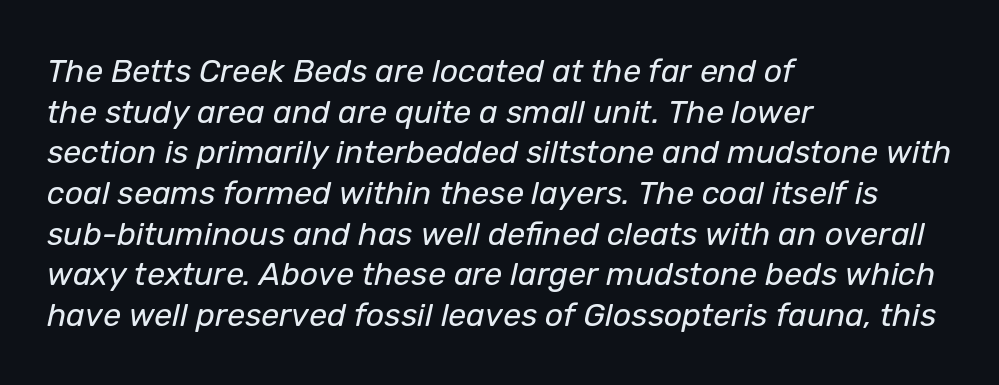
{"italic": "yes", "lean": "right", "slant_degrees": 12, "bold": "no", "weight": "regular", "width": "normal", "stroke_contrast": "low", "x_height": "medium", "monospaced": "no", "underline": "no", "align": "left", "line_spacing": "normal", "line_spacing_ratio": 1.27, "letter_spacing": "normal", "letter_spacing_em": 0.0, "glyph_px": 32}
